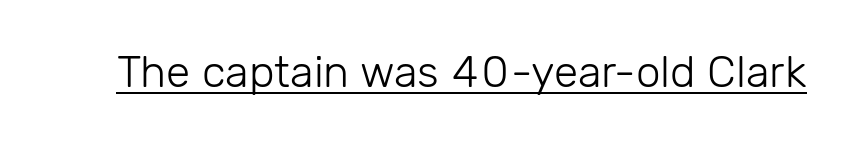
{"serif": "no", "italic": "no", "bold": "no", "weight": "light", "width": "normal", "stroke_contrast": "low", "x_height": "medium", "monospaced": "no", "underline": "yes", "letter_spacing": "normal", "letter_spacing_em": 0.0, "glyph_px": 44}
